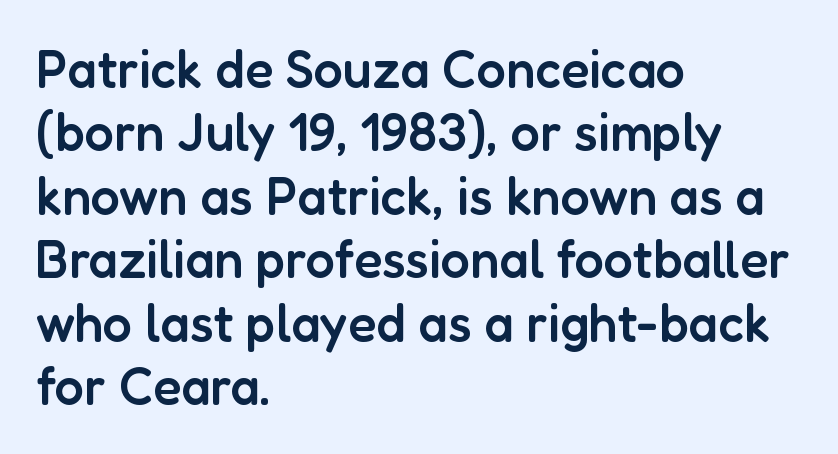
The face used here is a semibold: visibly heavier than regular, lighter than bold. Observe the ordinary spacing: letters are neighbours, not strangers. Spacing verdict: proportional, widths tailored to each character. The text block is weighted toward the left margin, trailing off unevenly rightward.
